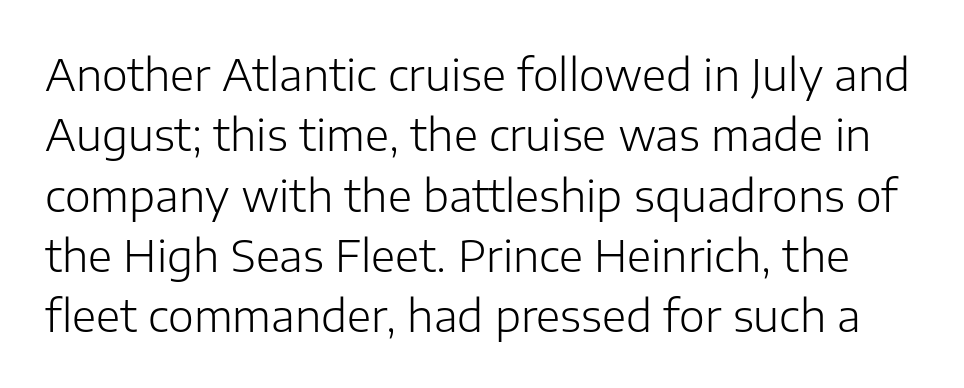
The image shows 44 px light sans-serif type, upright; set normal line spacing (1.37x), normal letter spacing, not underlined; low stroke contrast and a medium x-height.
